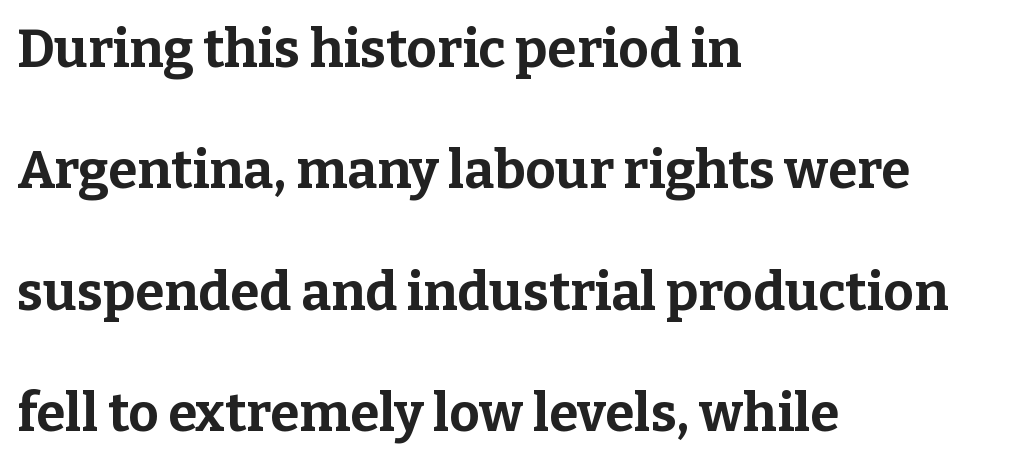
{"serif": "yes", "italic": "no", "bold": "yes", "weight": "bold", "width": "normal", "stroke_contrast": "low", "x_height": "medium", "monospaced": "no", "underline": "no", "align": "left", "line_spacing": "loose", "line_spacing_ratio": 2.29, "letter_spacing": "normal", "letter_spacing_em": 0.0, "glyph_px": 53}
